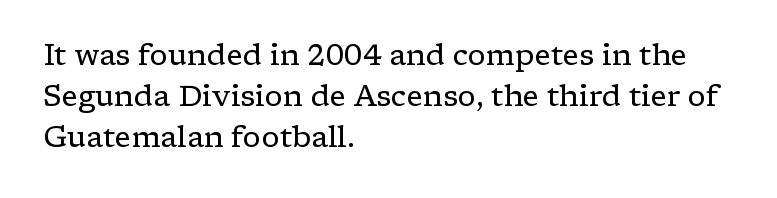
Q: Is the text bold? A: No.
Q: Is the text italic (slanted)? A: No, it is upright.
Q: Is the typeface a serif or a sans-serif typeface? A: Serif.
Q: Is the text underlined? A: No.
Q: How is the paragraph aligned? A: Left-aligned.
Q: Is the spacing between letters normal or unusually wide? A: Normal.
Q: Is the spacing between lines tight, normal or loose? A: Normal.
Q: Width (condensed, normal, or wide)? A: Wide.
Q: Stroke contrast? A: Low.
Q: x-height? A: Medium.
Q: Monospaced? A: No.
